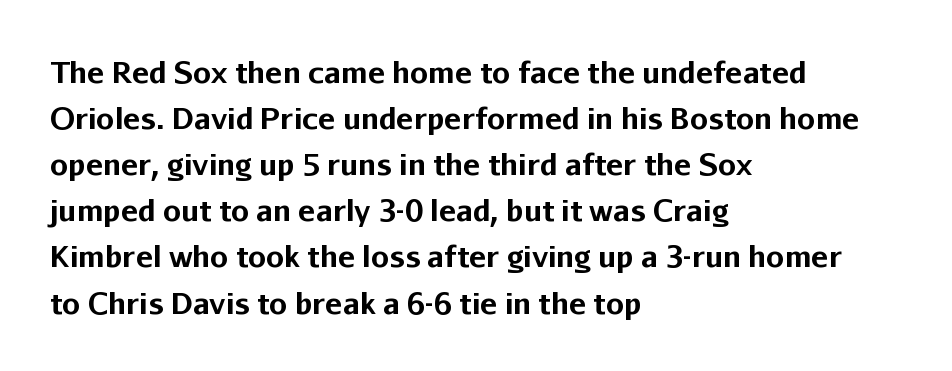
{"serif": "no", "italic": "no", "bold": "yes", "weight": "bold", "width": "normal", "stroke_contrast": "low", "x_height": "medium", "monospaced": "no", "underline": "no", "align": "left", "line_spacing": "normal", "line_spacing_ratio": 1.59, "letter_spacing": "normal", "letter_spacing_em": 0.0, "glyph_px": 29}
